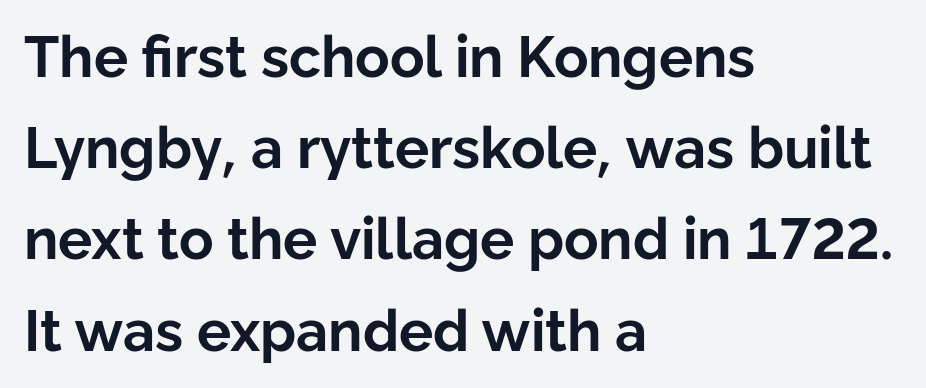
{"serif": "no", "italic": "no", "bold": "yes", "weight": "bold", "width": "normal", "stroke_contrast": "low", "x_height": "medium", "monospaced": "no", "underline": "no", "align": "left", "line_spacing": "normal", "line_spacing_ratio": 1.6, "letter_spacing": "normal", "letter_spacing_em": 0.0, "glyph_px": 57}
